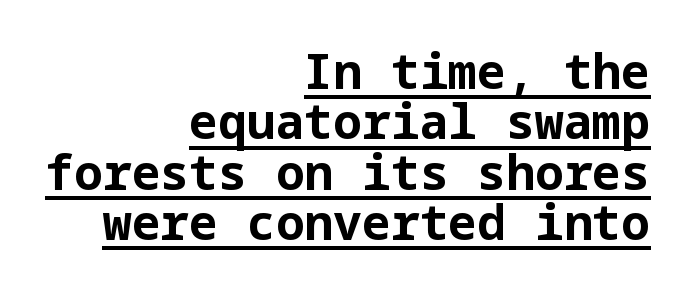
The space between consecutive lines is stingy. In terms of weight, the rendering is a true, heavy bold. A baseline rule has been typeset under these characters. The axis of the letterforms is exactly vertical.
